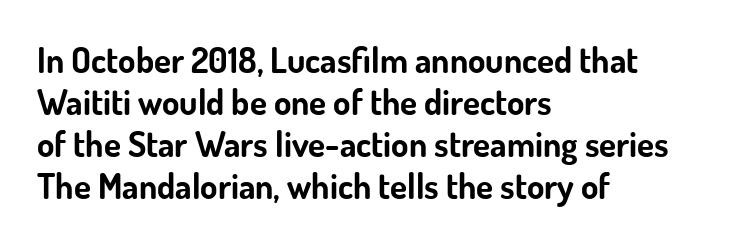
The image shows 35 px bold sans-serif type, upright; set left-aligned, line spacing 1.2x, normal letter spacing, not underlined; low stroke contrast and a small x-height.
